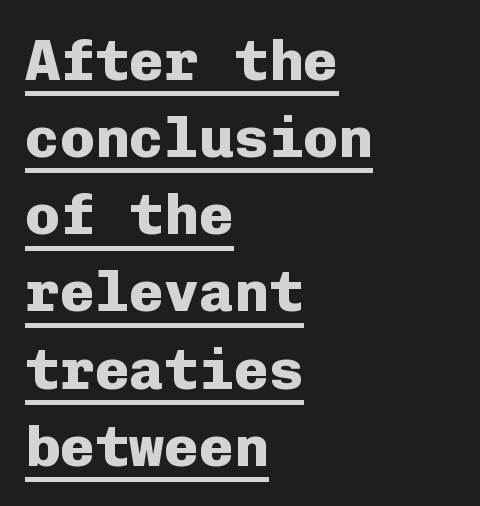
Regular leading. Summary of weight: heavy, a full bold. The gaps between neighbouring characters are ordinary and unremarkable. Does the copy run flush right? No — it runs flush left. Monospaced: the letters line up in strict vertical columns.
